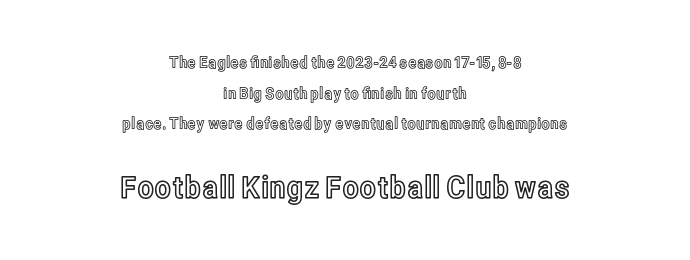
Q: Is the text italic (slanted)? A: No, it is upright.
Q: Is the text underlined? A: No.
Q: How is the paragraph aligned? A: Centered.
Q: Is the spacing between letters normal or unusually wide? A: Normal.
Q: Is the spacing between lines tight, normal or loose? A: Loose.
Q: Which block of text is set in a larger size, the first (top) or the second (bottom)? A: The second (bottom) one.
Q: Width (condensed, normal, or wide)? A: Condensed.
Q: x-height? A: Medium.
Q: Monospaced? A: No.
